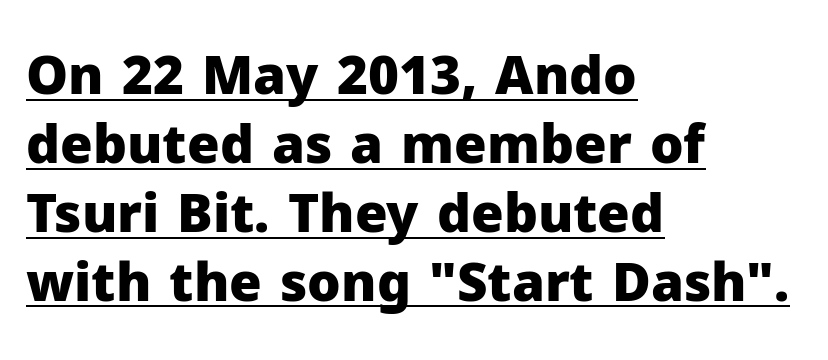
One glance says typical: line gaps are just what's usual. Every word sits above its own underline. This is the regular roman posture of the typeface. These words are printed bold, with thick strokes throughout. Note: no serifs on the glyphs. Is the letter spacing exaggerated? No — it looks like the ordinary default.
